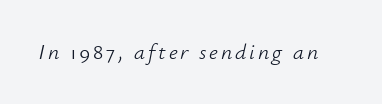
Q: Is the text bold? A: No.
Q: Is the text italic (slanted)? A: Yes, it leans right by about 12 degrees.
Q: Is the text underlined? A: No.
